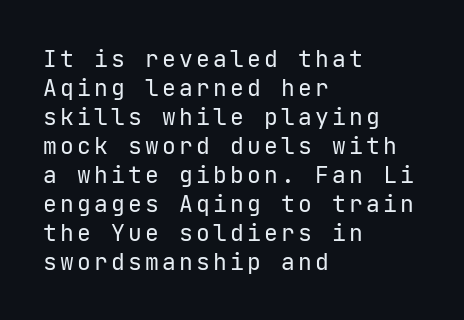
Q: Is the text bold? A: No.
Q: Is the text italic (slanted)? A: No, it is upright.
Q: Is the text underlined? A: No.
Q: How is the paragraph aligned? A: Left-aligned.
Q: Is the spacing between lines tight, normal or loose? A: Normal.
